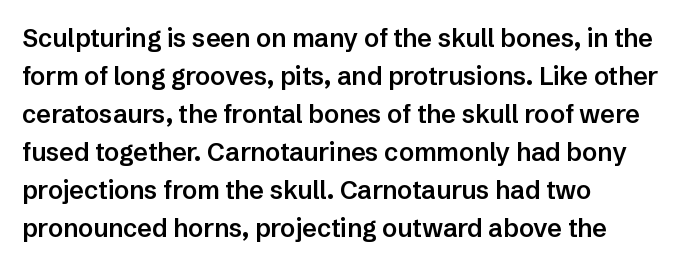
The image shows 25 px text type, upright; set left-aligned, normal line spacing (1.52x), normal letter spacing, not underlined.
